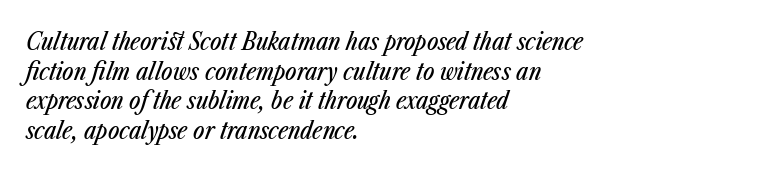
You could call the tracking neutral — neither tight nor loose. These lines are set flush left with a ragged right edge. Style check: oblique. Underline: absent.
